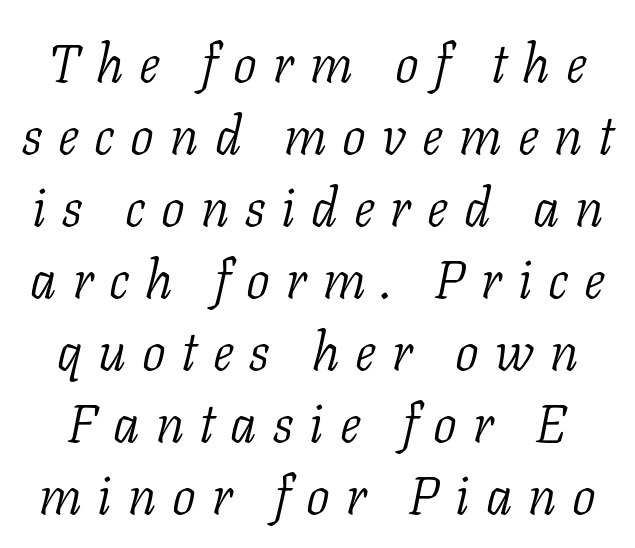
The image shows 53 px light serif type, italic (leaning right); set normal line spacing (1.36x), unusually wide letter spacing (+0.3 em), not underlined; low stroke contrast and a medium x-height.
